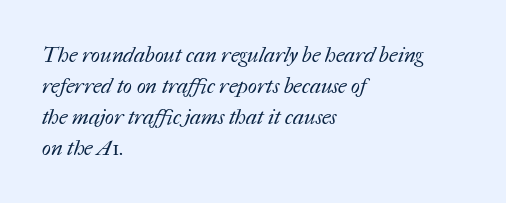
{"bold": "no", "underline": "no", "align": "left", "line_spacing": "normal", "line_spacing_ratio": 1.47, "letter_spacing": "normal", "letter_spacing_em": 0.0, "glyph_px": 21}
